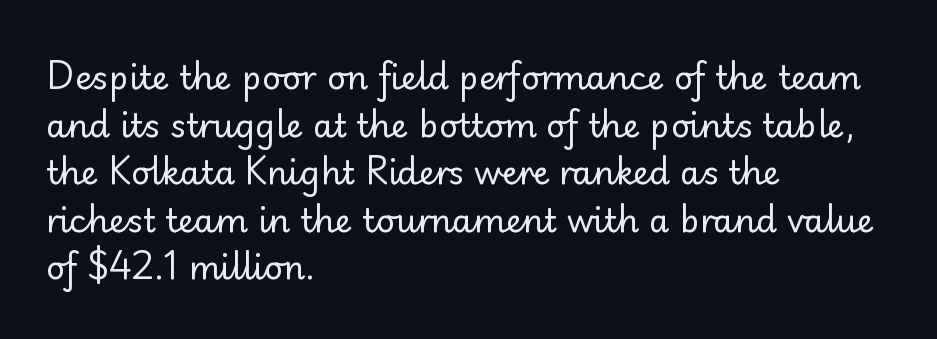
The letterforms sit shoulder to shoulder at normal distance. Line starts are locked; line ends wander. Varying glyph widths throughout — classic text-font behaviour. Glance below the letters and you will spot only blank space.
